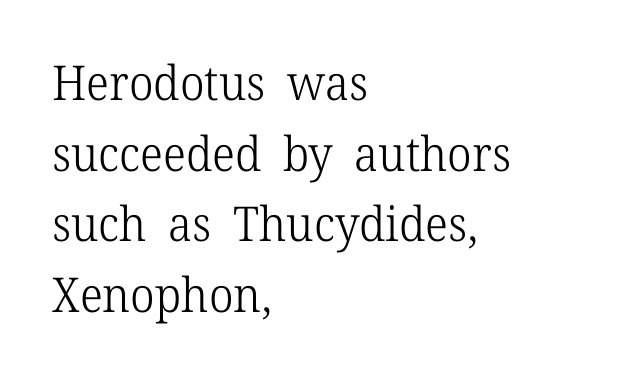
The image shows 48 px light serif type, upright; set left-aligned, normal line spacing (1.47x), normal letter spacing, not underlined; low stroke contrast and a medium x-height.
